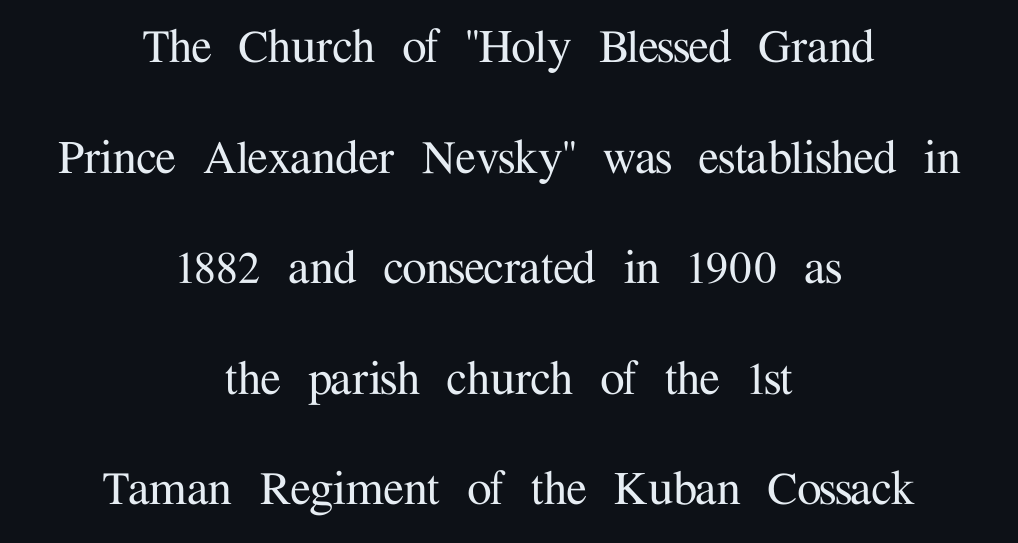
Q: Is the text italic (slanted)? A: No, it is upright.
Q: Is the typeface a serif or a sans-serif typeface? A: Serif.
Q: Is the text underlined? A: No.
Q: How is the paragraph aligned? A: Centered.
Q: Is the spacing between letters normal or unusually wide? A: Normal.
Q: Is the spacing between lines tight, normal or loose? A: Loose.
Q: Width (condensed, normal, or wide)? A: Normal.
Q: Stroke contrast? A: Medium.
Q: x-height? A: Medium.
Q: Monospaced? A: No.
